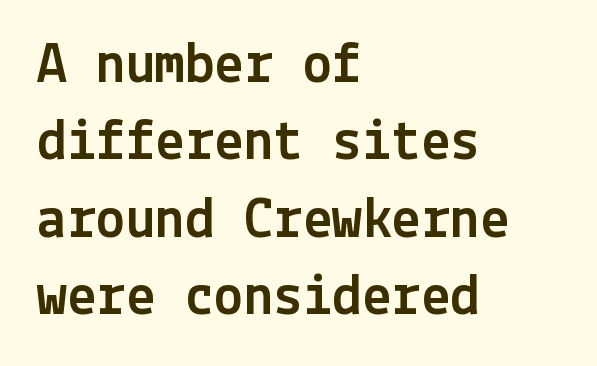
Designer's note — italics off, roman on. Each line starts at the same left margin while the right side varies. The designer left line spacing at the default. The passage shown is typeset with a sans-serif family.
